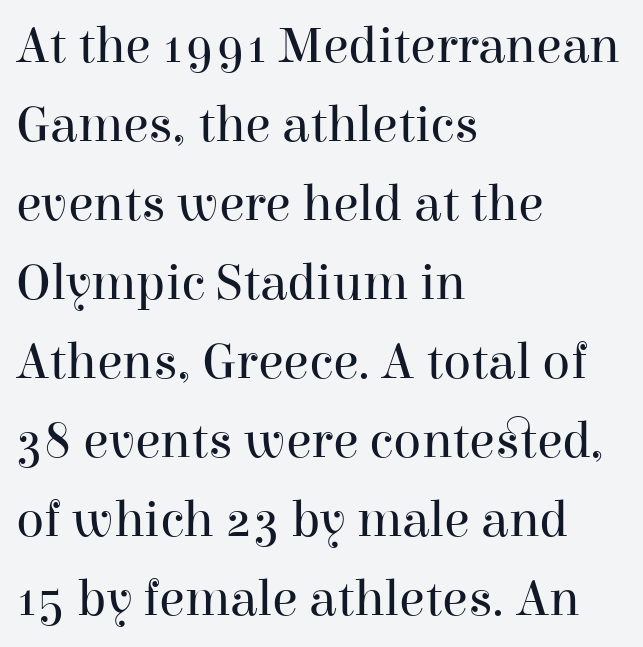
{"serif": "yes", "italic": "no", "bold": "no", "weight": "regular", "width": "normal", "stroke_contrast": "high", "x_height": "medium", "monospaced": "no", "underline": "no", "align": "left", "line_spacing": "normal", "line_spacing_ratio": 1.52, "letter_spacing": "normal", "letter_spacing_em": 0.0, "glyph_px": 52}
